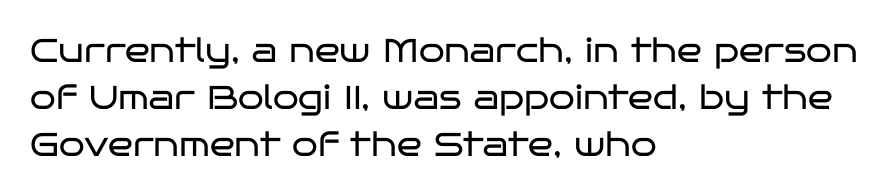
Grotesque or geometric, the face here clearly has no serifs. Does the leading feel generous? No, just average. The gaps between neighbouring characters are ordinary and unremarkable. Stems and bowls with no extra thickness — not bold.
